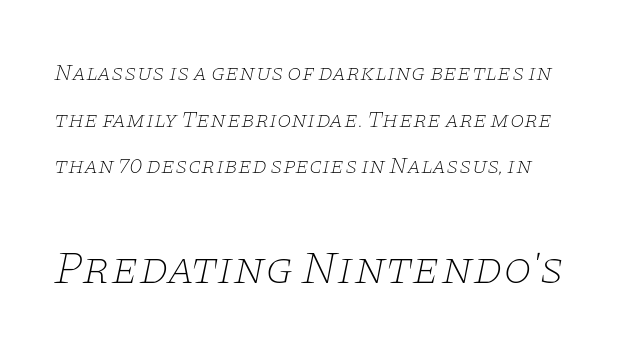
Q: Is the text bold? A: No.
Q: Is the text italic (slanted)? A: Yes, it leans right by about 11 degrees.
Q: Is the typeface a serif or a sans-serif typeface? A: Serif.
Q: Is the text underlined? A: No.
Q: Is the spacing between letters normal or unusually wide? A: Normal.
Q: Is the spacing between lines tight, normal or loose? A: Loose.
Q: Which block of text is set in a larger size, the first (top) or the second (bottom)? A: The second (bottom) one.
Q: Width (condensed, normal, or wide)? A: Wide.
Q: Stroke contrast? A: Low.
Q: x-height? A: Large.
Q: Monospaced? A: No.
